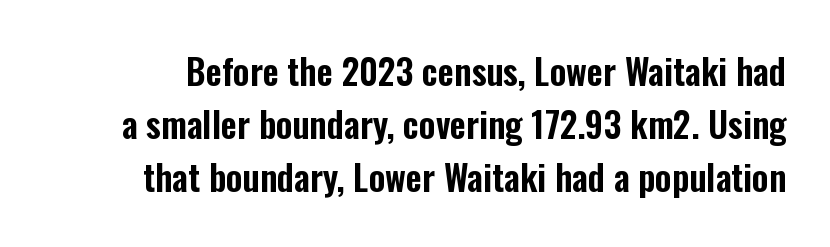
How are the letters spaced? Ordinarily, with no added tracking. Honestly, there is no underline to notice here at all. Line spacing here is normal. These lines are composed in type without serifs. Spacing verdict: proportional, widths tailored to each character. Designer's note — italics off, roman on.
